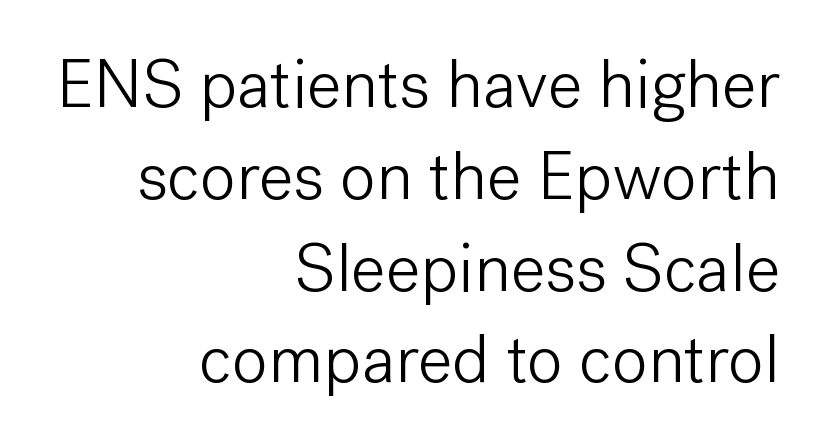
{"serif": "no", "italic": "no", "bold": "no", "weight": "light", "width": "normal", "stroke_contrast": "low", "x_height": "medium", "monospaced": "no", "underline": "no", "align": "right", "line_spacing": "normal", "line_spacing_ratio": 1.35, "letter_spacing": "normal", "letter_spacing_em": 0.0, "glyph_px": 68}
